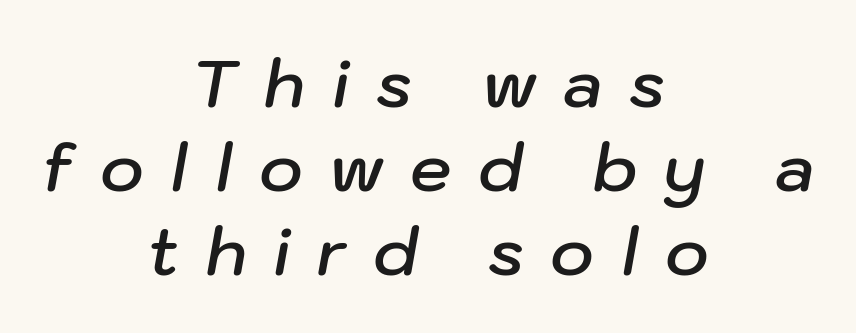
Q: Is the text bold? A: Semi-bold.
Q: Is the text italic (slanted)? A: Yes, it leans right by about 10 degrees.
Q: Is the text underlined? A: No.
Q: How is the paragraph aligned? A: Centered.
Q: Is the spacing between letters normal or unusually wide? A: Unusually wide.
Q: Is the spacing between lines tight, normal or loose? A: Normal.
Q: Width (condensed, normal, or wide)? A: Normal.
Q: Stroke contrast? A: Low.
Q: x-height? A: Medium.
Q: Monospaced? A: No.
